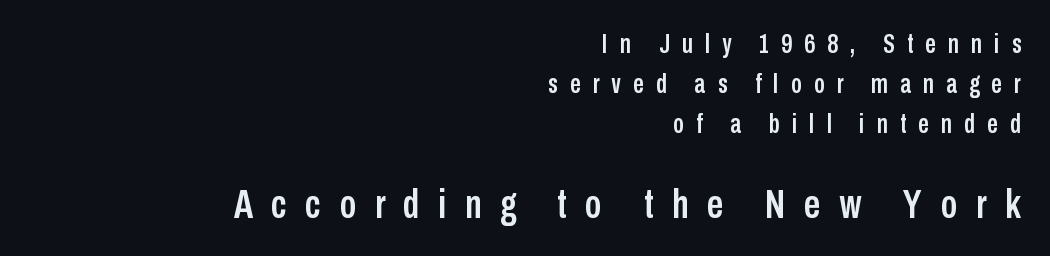
Q: Is the text italic (slanted)? A: No, it is upright.
Q: Is the typeface a serif or a sans-serif typeface? A: Sans-serif.
Q: Is the text underlined? A: No.
Q: How is the paragraph aligned? A: Right-aligned.
Q: Is the spacing between letters normal or unusually wide? A: Unusually wide.
Q: Is the spacing between lines tight, normal or loose? A: Normal.
Q: Which block of text is set in a larger size, the first (top) or the second (bottom)? A: The second (bottom) one.
Q: Width (condensed, normal, or wide)? A: Condensed.
Q: Stroke contrast? A: Low.
Q: x-height? A: Medium.
Q: Monospaced? A: No.
